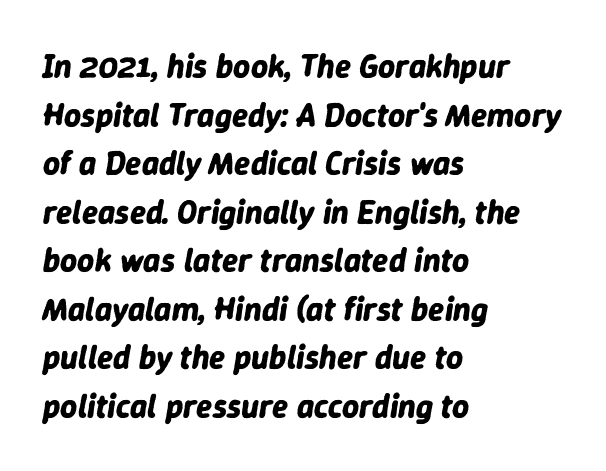
Q: Is the text bold? A: Yes.
Q: Is the text italic (slanted)? A: Yes, it leans right by about 9 degrees.
Q: Is the text underlined? A: No.
Q: How is the paragraph aligned? A: Left-aligned.
Q: Is the spacing between letters normal or unusually wide? A: Normal.
Q: Is the spacing between lines tight, normal or loose? A: Normal.
Q: Width (condensed, normal, or wide)? A: Normal.
Q: Stroke contrast? A: Low.
Q: x-height? A: Medium.
Q: Monospaced? A: No.
